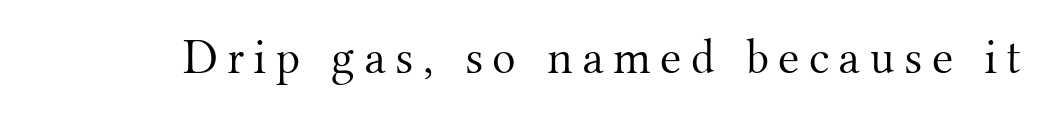
{"serif": "yes", "italic": "no", "bold": "no", "weight": "light", "width": "normal", "stroke_contrast": "medium", "x_height": "small", "monospaced": "no", "underline": "no", "glyph_px": 49}
